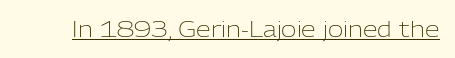
The image shows 21 px text type, upright; set normal letter spacing, underlined.
